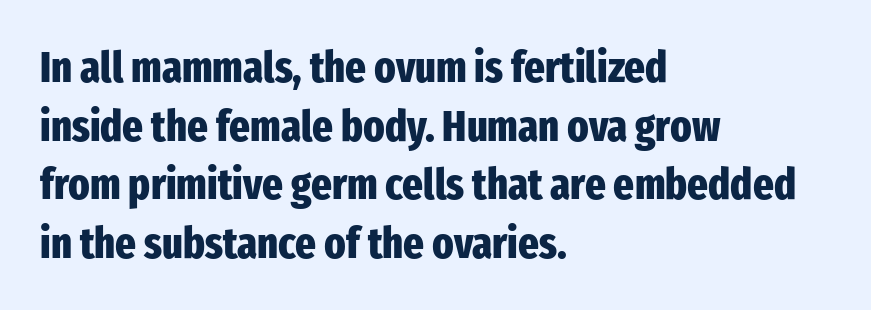
{"serif": "no", "italic": "no", "bold": "yes", "weight": "heavy", "width": "condensed", "stroke_contrast": "low", "x_height": "medium", "monospaced": "no", "underline": "no", "align": "left", "line_spacing": "normal", "line_spacing_ratio": 1.33, "letter_spacing": "normal", "letter_spacing_em": 0.0, "glyph_px": 44}
